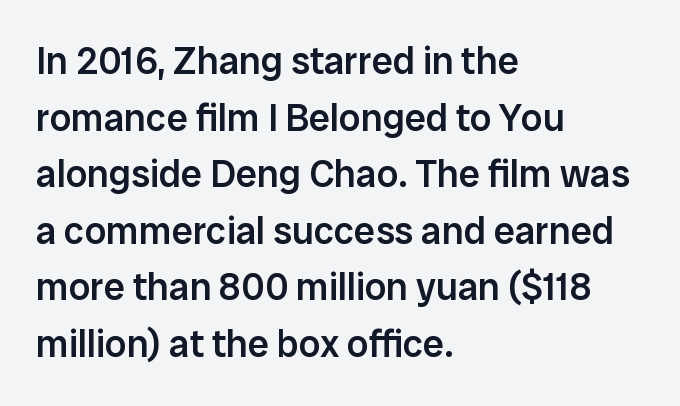
Q: Is the text bold? A: Semi-bold.
Q: Is the text italic (slanted)? A: No, it is upright.
Q: Is the typeface a serif or a sans-serif typeface? A: Sans-serif.
Q: Is the text underlined? A: No.
Q: How is the paragraph aligned? A: Left-aligned.
Q: Is the spacing between letters normal or unusually wide? A: Normal.
Q: Is the spacing between lines tight, normal or loose? A: Normal.
Q: Width (condensed, normal, or wide)? A: Normal.
Q: Stroke contrast? A: Low.
Q: x-height? A: Medium.
Q: Monospaced? A: No.
